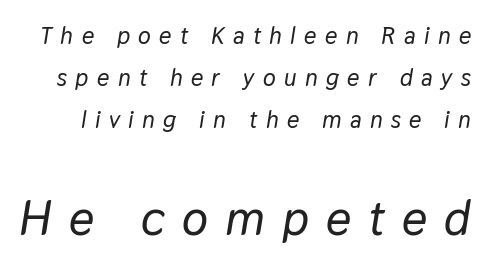
The image shows 49 px text type, italic (leaning right); set line spacing 1.76x, unusually wide letter spacing (+0.35 em), not underlined; the second (bottom) block is 2.04x larger; low stroke contrast and a medium x-height.
